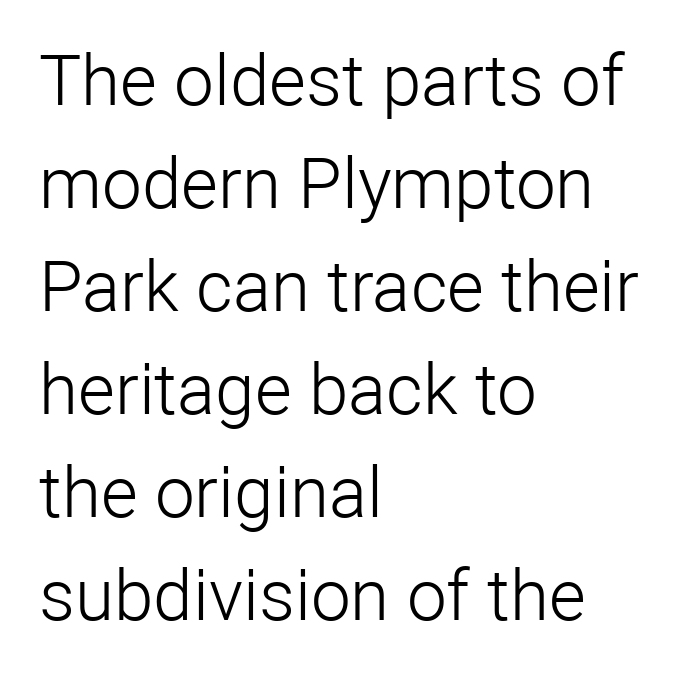
The image shows 71 px light sans-serif type, upright; set left-aligned, normal line spacing (1.45x), normal letter spacing, not underlined; low stroke contrast and a medium x-height.
